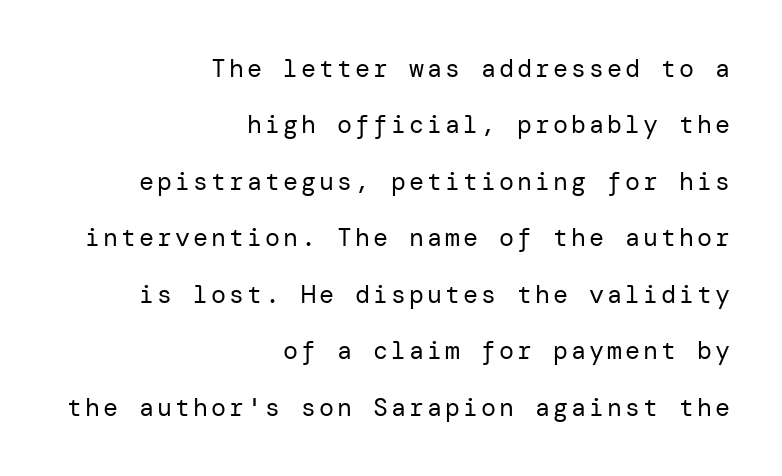
Q: Is the text bold? A: No.
Q: Is the text italic (slanted)? A: No, it is upright.
Q: Is the text underlined? A: No.
Q: How is the paragraph aligned? A: Right-aligned.
Q: Is the spacing between lines tight, normal or loose? A: Loose.
